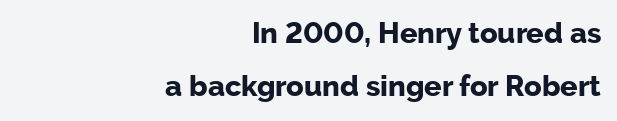
The image shows 29 px bold sans-serif type, upright; set right-aligned, line spacing 1.84x, normal letter spacing, not underlined; low stroke contrast and a medium x-height.
